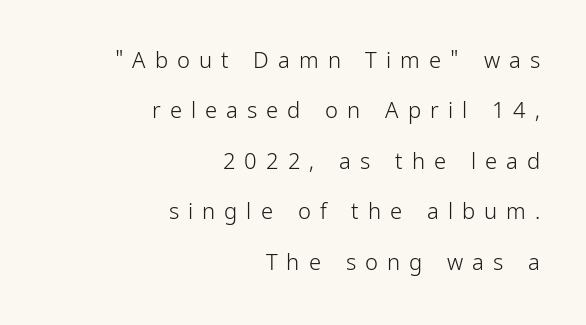
{"italic": "no", "bold": "no", "underline": "no", "align": "right", "line_spacing": "loose", "line_spacing_ratio": 2.29, "letter_spacing": "wide", "letter_spacing_em": 0.41, "glyph_px": 22}
